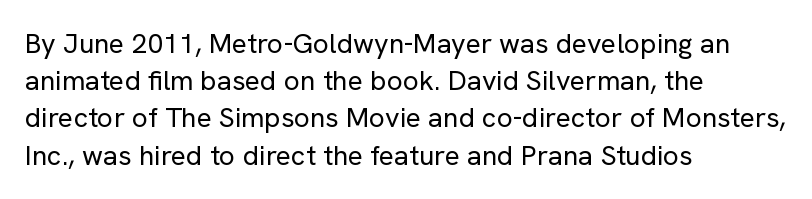
Descender tails drop into unmarked territory. Check where the strokes stop: nothing finishes them off — pure sans. Think of a printed novel: that variable character pitch is what you see here. The typography opts for an upright posture over an oblique one.
